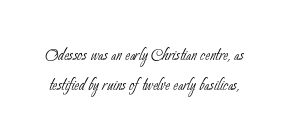
The image shows 22 px text type; set normal line spacing (1.38x), normal letter spacing, not underlined.
